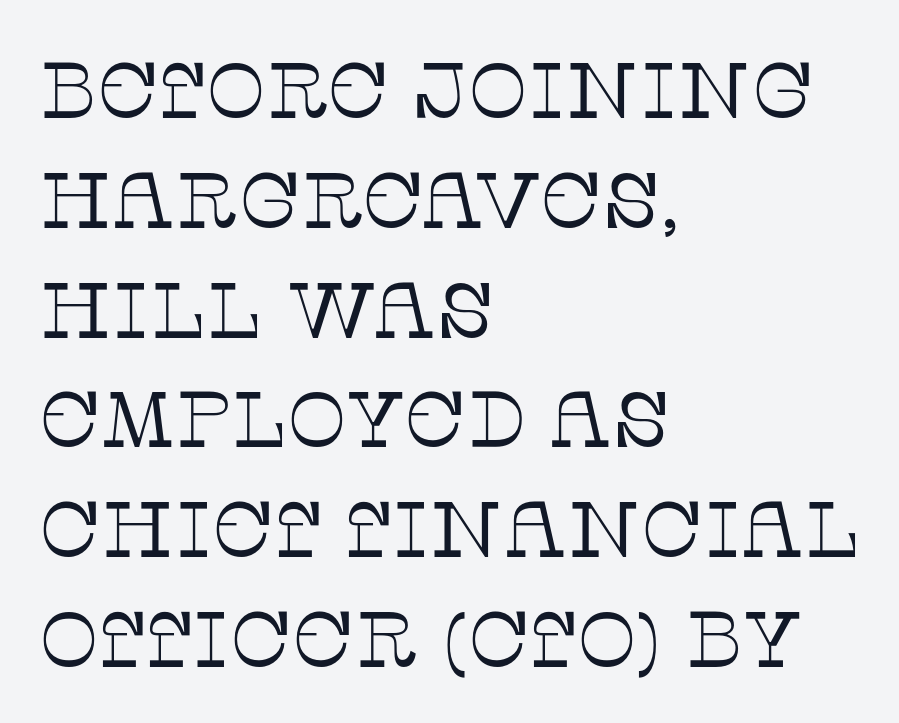
The image shows 79 px thin serif type, upright; set left-aligned, normal line spacing (1.39x), normal letter spacing, not underlined; low stroke contrast and a large x-height.
